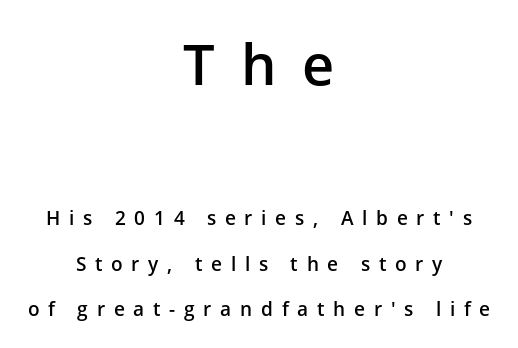
One-word summary of the alignment: center. Typesetter's note: demi weight, one step under bold. Underlining? Definitely not there. The type is letterspaced generously, with wide tracking. The lettering holds an erect, upright posture throughout. Whoever set this chose breathing room over compactness in the vertical rhythm.
